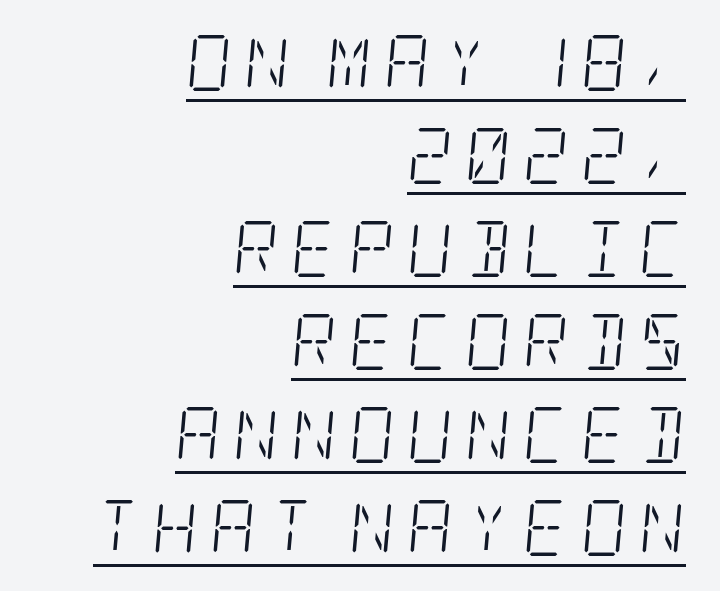
The image shows 56 px light, condensed serif type, italic (leaning right); set right-aligned, normal line spacing (1.66x), unusually wide letter spacing (+0.22 em), underlined; low stroke contrast and a large x-height.
